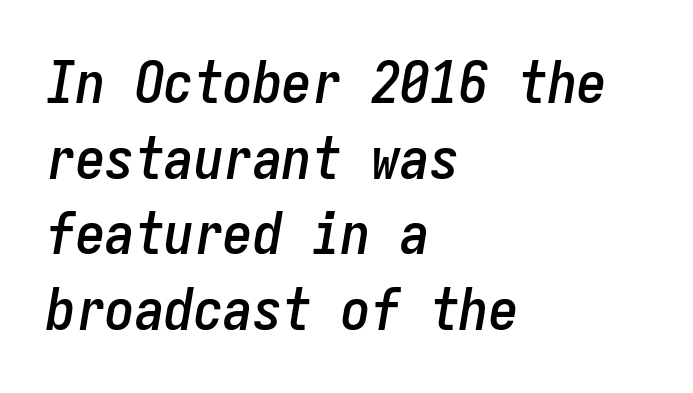
Q: Is the text italic (slanted)? A: Yes, it leans right by about 9 degrees.
Q: Is the text underlined? A: No.
Q: How is the paragraph aligned? A: Left-aligned.
Q: Is the spacing between letters normal or unusually wide? A: Normal.
Q: Is the spacing between lines tight, normal or loose? A: Normal.
Q: Width (condensed, normal, or wide)? A: Condensed.
Q: Stroke contrast? A: Low.
Q: x-height? A: Medium.
Q: Monospaced? A: Yes.
